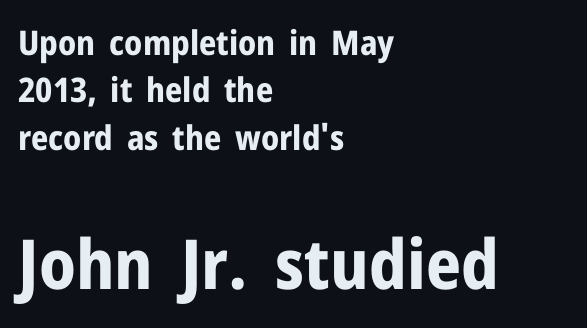
The image shows 69 px bold sans-serif type, upright; set left-aligned, normal line spacing (1.39x), normal letter spacing, not underlined; the second (bottom) block is 2.03x larger; low stroke contrast and a medium x-height.
